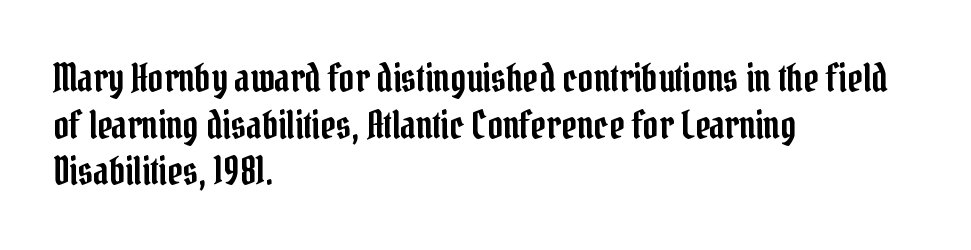
The image shows 38 px condensed serif type, upright; set left-aligned, line spacing 1.23x, normal letter spacing, not underlined; low stroke contrast and a medium x-height.
